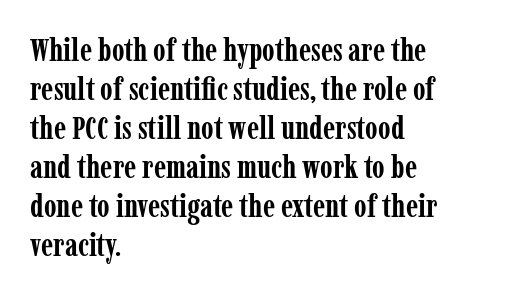
The image shows 32 px semibold, condensed serif type, upright; set left-aligned, line spacing 1.22x, normal letter spacing, not underlined; low stroke contrast and a medium x-height.
